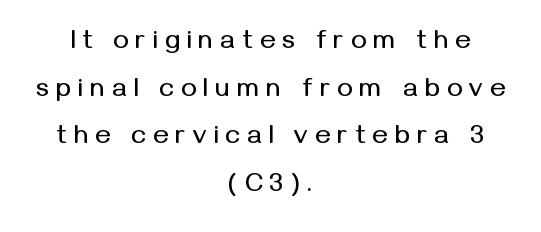
Q: Is the text italic (slanted)? A: No, it is upright.
Q: Is the text underlined? A: No.
Q: How is the paragraph aligned? A: Centered.
Q: Is the spacing between letters normal or unusually wide? A: Unusually wide.
